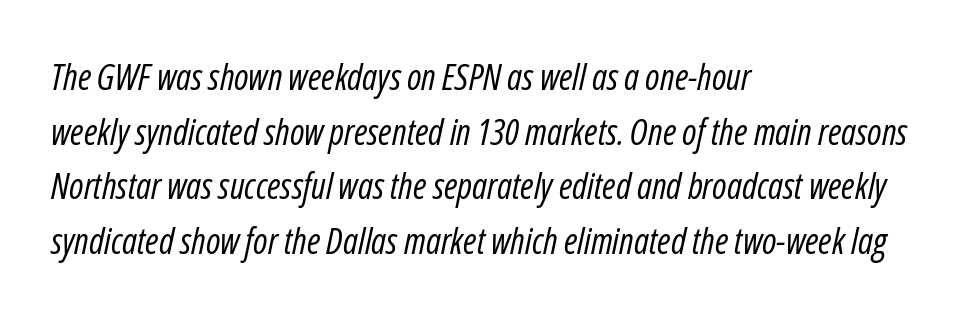
Check under the words: just untouched page. Spacing verdict: proportional, widths tailored to each character. Rendered with sloped, italic letterforms. This sample uses plain, unmodified letter spacing. Regarding leading, the lines here are spaced in the standard way.
